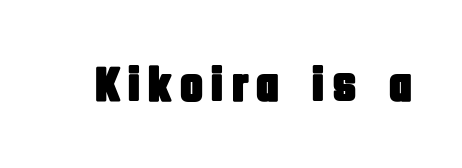
Unlike a traditional serif, this face leaves its strokes unadorned. This is roman type, the default non-slanted kind. This sample has the flowing, uneven cadence of proportional lettering. Any mark beneath the type? The region is blank.
